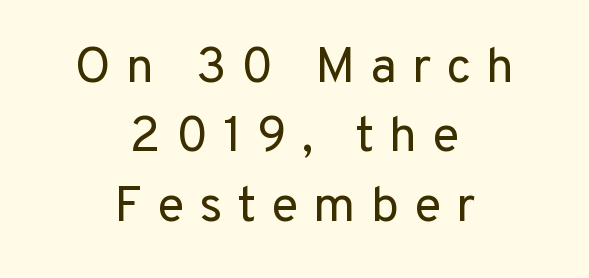
Q: Is the text bold? A: No.
Q: Is the text italic (slanted)? A: No, it is upright.
Q: Is the typeface a serif or a sans-serif typeface? A: Sans-serif.
Q: Is the text underlined? A: No.
Q: How is the paragraph aligned? A: Centered.
Q: Is the spacing between letters normal or unusually wide? A: Unusually wide.
Q: Is the spacing between lines tight, normal or loose? A: Normal.
Q: Width (condensed, normal, or wide)? A: Normal.
Q: Stroke contrast? A: Low.
Q: x-height? A: Medium.
Q: Monospaced? A: No.
